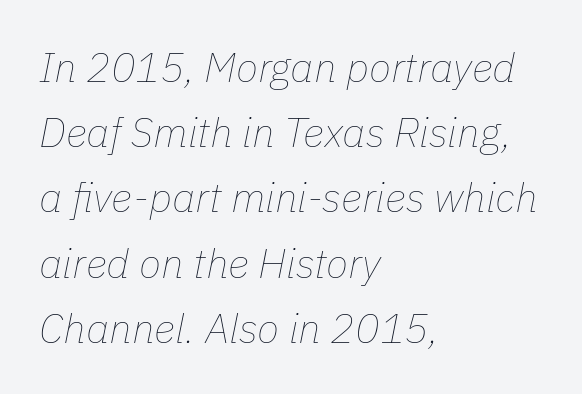
The image shows 41 px thin type, italic (leaning right); set left-aligned, normal line spacing (1.59x), normal letter spacing, not underlined; low stroke contrast and a medium x-height.
